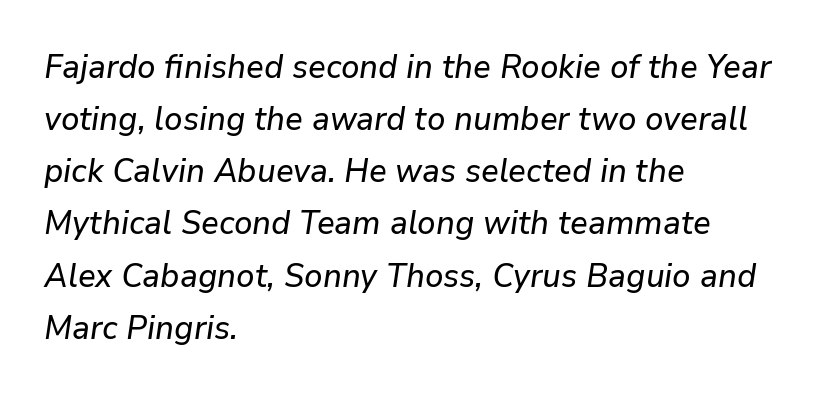
The image shows 33 px text type, italic (leaning right); set left-aligned, normal line spacing (1.58x), normal letter spacing, not underlined; low stroke contrast and a medium x-height.
